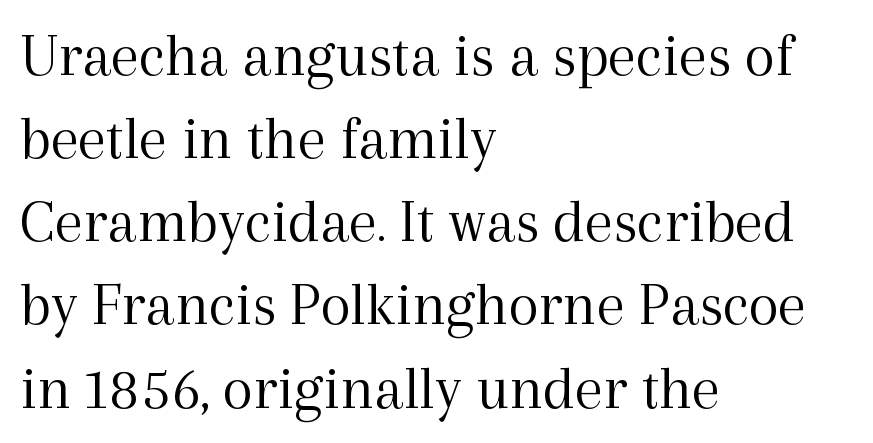
The image shows 63 px light serif type, upright; set left-aligned, normal line spacing (1.32x), normal letter spacing, not underlined; a medium x-height.
